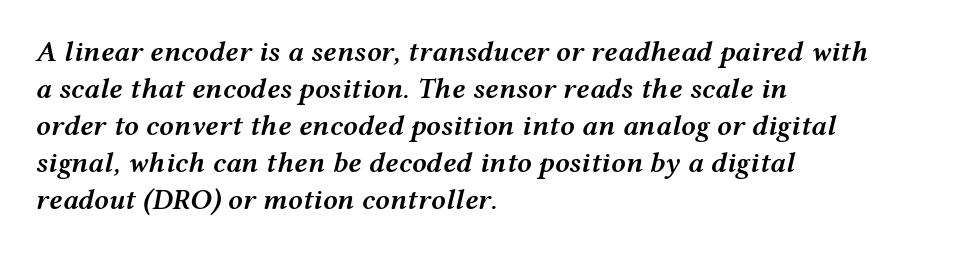
Glance below the letters and you will spot only blank space. The letters sit at their default tracking, neither squeezed nor spread. These lines are set flush left with a ragged right edge. These lines carry some extra weight — a demibold, not a full bold. Yep, that's italic — everything's leaning. Varying glyph widths throughout — classic text-font behaviour.
